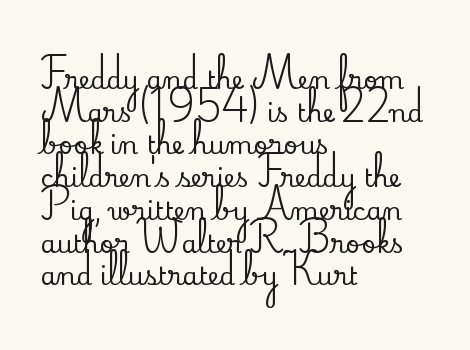
Q: Is the text italic (slanted)? A: No, it is upright.
Q: Is the text underlined? A: No.
Q: How is the paragraph aligned? A: Left-aligned.
Q: Is the spacing between letters normal or unusually wide? A: Normal.
Q: Is the spacing between lines tight, normal or loose? A: Normal.
